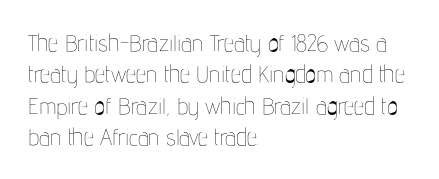
Q: Is the text bold? A: No.
Q: Is the text italic (slanted)? A: No, it is upright.
Q: Is the text underlined? A: No.
Q: How is the paragraph aligned? A: Left-aligned.
Q: Is the spacing between letters normal or unusually wide? A: Normal.
Q: Is the spacing between lines tight, normal or loose? A: Normal.
